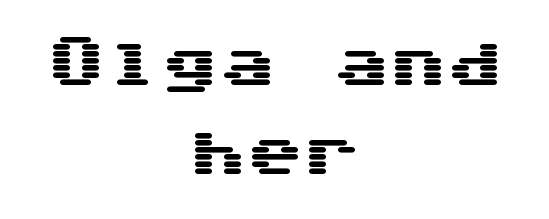
The image shows 57 px wide sans-serif type, upright, monospaced; set centered, normal line spacing (1.56x), normal letter spacing, not underlined; medium stroke contrast and a medium x-height.
